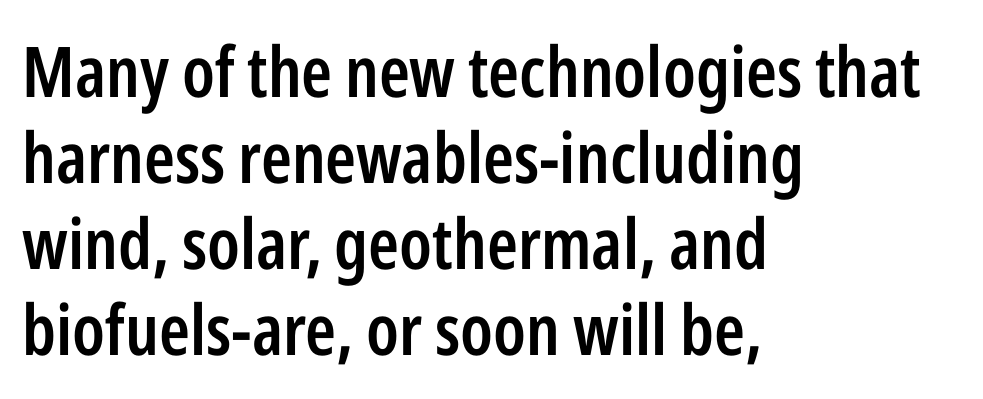
The image shows 70 px semibold, condensed sans-serif type, upright; set left-aligned, line spacing 1.23x, normal letter spacing, not underlined; low stroke contrast and a medium x-height.
